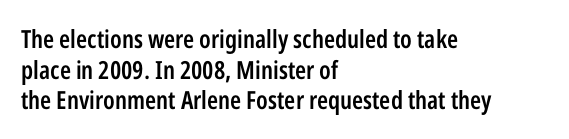
The text block is weighted toward the left margin, trailing off unevenly rightward. What weight is shown? A semibold, between regular and bold. Look at the tracking — it's just the regular setting, nothing added. Quick note: not italic, upright. A bare baseline throughout the passage.
